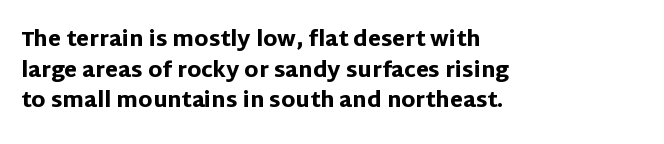
The image shows 21 px bold type, upright; set left-aligned, normal line spacing (1.46x), normal letter spacing, not underlined.
